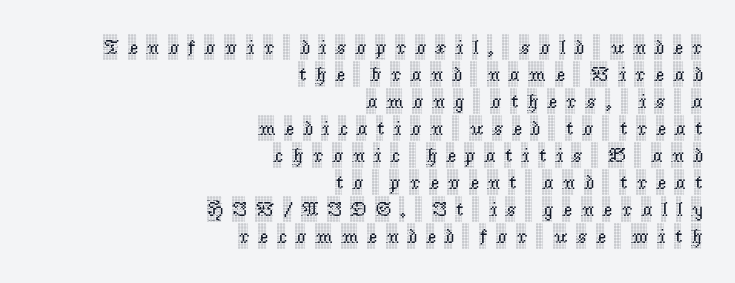
{"italic": "no", "underline": "no", "align": "right", "line_spacing": "normal", "line_spacing_ratio": 1.35, "letter_spacing": "wide", "letter_spacing_em": 0.46, "glyph_px": 20}
